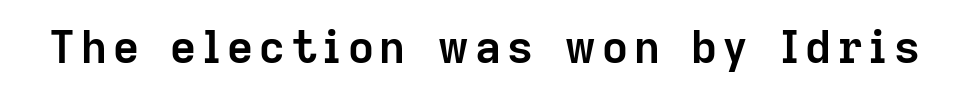
Q: Is the text bold? A: Yes.
Q: Is the text italic (slanted)? A: No, it is upright.
Q: Is the typeface a serif or a sans-serif typeface? A: Sans-serif.
Q: Is the text underlined? A: No.
Q: Width (condensed, normal, or wide)? A: Normal.
Q: Stroke contrast? A: Low.
Q: x-height? A: Medium.
Q: Monospaced? A: No.
